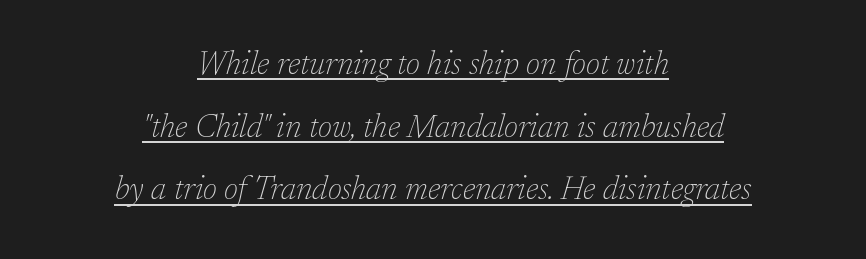
The image shows 32 px thin serif type, italic (leaning right); set centered, loose line spacing (1.96x), normal letter spacing, underlined; low stroke contrast and a medium x-height.
